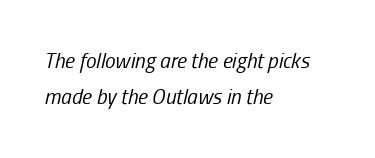
{"italic": "yes", "lean": "right", "slant_degrees": 13, "bold": "no", "underline": "no", "align": "left", "line_spacing_ratio": 1.72, "letter_spacing": "normal", "letter_spacing_em": 0.0, "glyph_px": 21}
